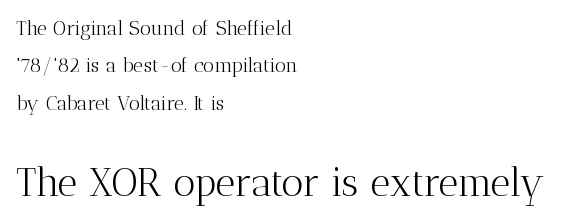
These glyphs show unthickened strokes, regular width or finer. The passage shown has conventional tracking throughout. You can tell it's not italic because the verticals are truly vertical. Yep, those are serifs on the letters. Bare-footed words on every line.
